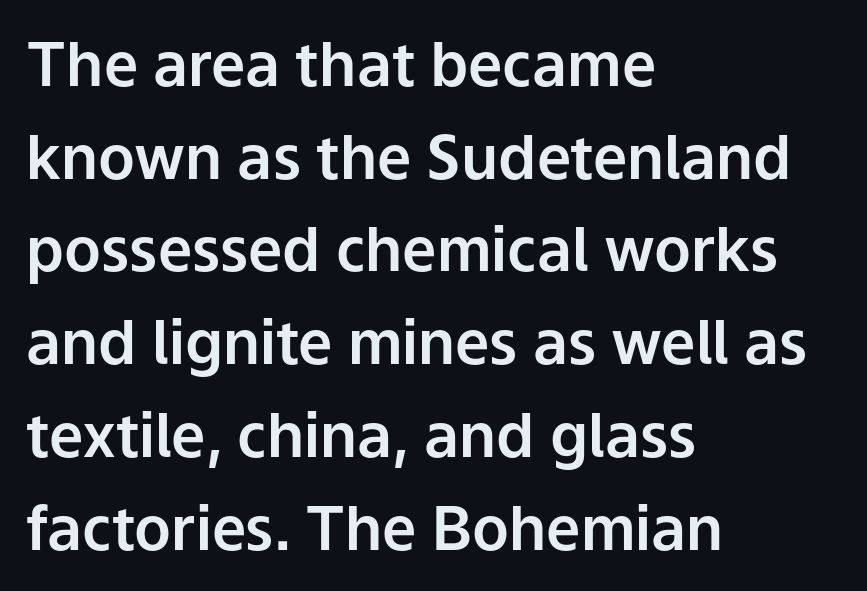
{"serif": "no", "italic": "no", "width": "normal", "stroke_contrast": "low", "x_height": "medium", "monospaced": "no", "underline": "no", "align": "left", "line_spacing": "normal", "line_spacing_ratio": 1.52, "letter_spacing": "normal", "letter_spacing_em": 0.0, "glyph_px": 61}
